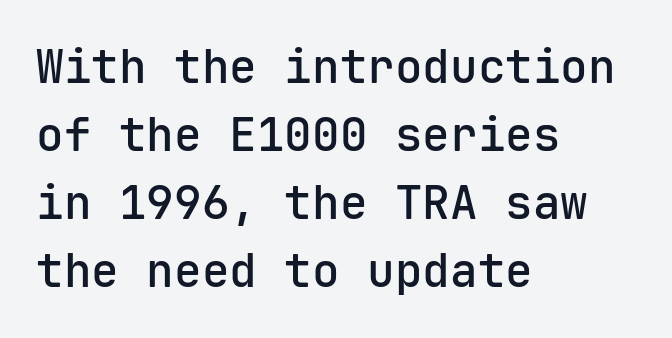
{"serif": "no", "italic": "no", "bold": "semi", "weight": "semibold", "width": "normal", "stroke_contrast": "low", "x_height": "medium", "monospaced": "yes", "underline": "no", "align": "left", "line_spacing": "normal", "line_spacing_ratio": 1.48, "letter_spacing": "normal", "letter_spacing_em": 0.0, "glyph_px": 46}
